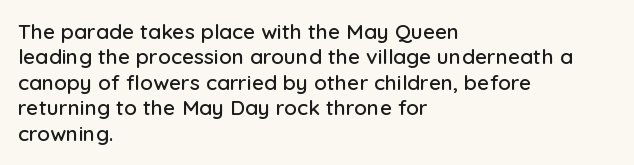
{"italic": "no", "underline": "no", "align": "left", "line_spacing_ratio": 1.21, "letter_spacing": "normal", "letter_spacing_em": 0.0, "glyph_px": 21}
